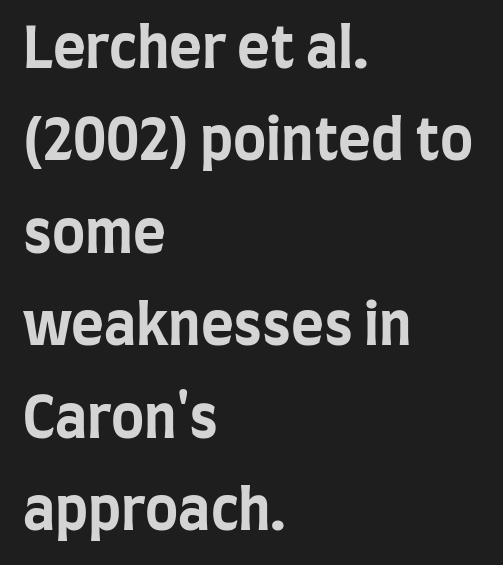
Every character sits straight up, as roman type does. Chunky letters — that's bold for sure. No word sits above an underline. Font category for this specimen: sans-serif. This sample has the flowing, uneven cadence of proportional lettering.
